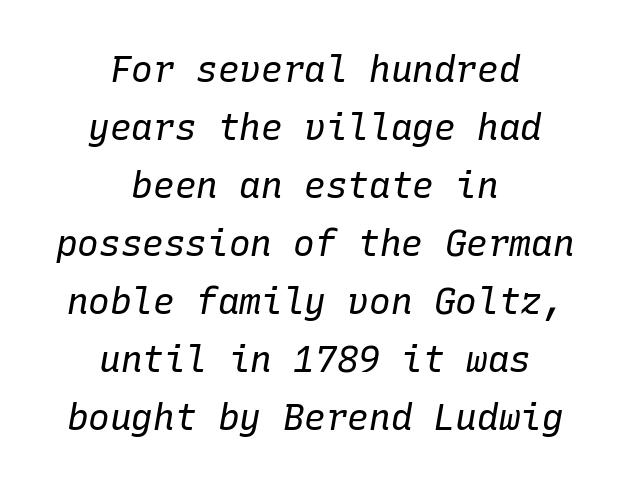
Q: Is the text bold? A: No.
Q: Is the text italic (slanted)? A: Yes, it leans right by about 10 degrees.
Q: Is the text underlined? A: No.
Q: How is the paragraph aligned? A: Centered.
Q: Is the spacing between letters normal or unusually wide? A: Normal.
Q: Is the spacing between lines tight, normal or loose? A: Normal.
Q: Width (condensed, normal, or wide)? A: Normal.
Q: Stroke contrast? A: Low.
Q: x-height? A: Medium.
Q: Monospaced? A: Yes.
